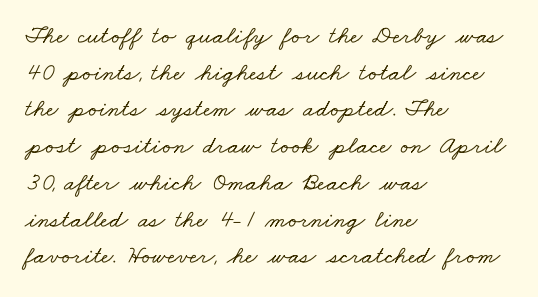
Q: Is the text underlined? A: No.
Q: How is the paragraph aligned? A: Left-aligned.
Q: Is the spacing between letters normal or unusually wide? A: Normal.
Q: Is the spacing between lines tight, normal or loose? A: Normal.
